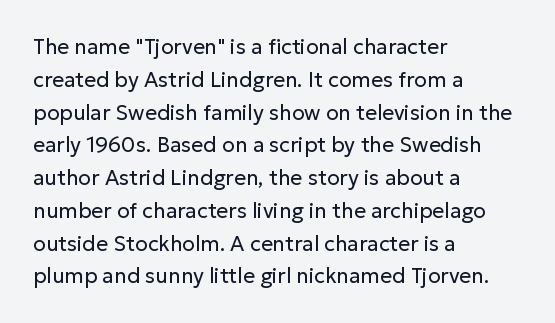
Upright lettering throughout. The rows are spaced the way most documents space them. These lines stack with their left ends in a neat column. The space beneath each line is pristine and unruled. This sample uses plain, unmodified letter spacing. Stem width sits at or under what a default text font uses.
